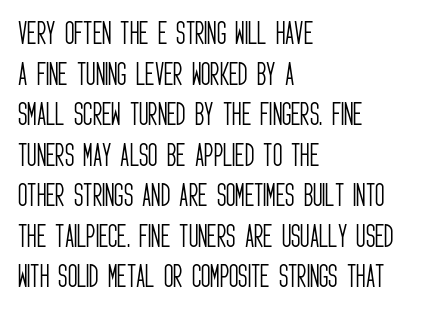
Q: Is the text bold? A: No.
Q: Is the text italic (slanted)? A: No, it is upright.
Q: Is the text underlined? A: No.
Q: How is the paragraph aligned? A: Left-aligned.
Q: Is the spacing between letters normal or unusually wide? A: Normal.
Q: Is the spacing between lines tight, normal or loose? A: Normal.
